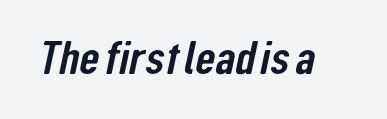
Q: Is the typeface a serif or a sans-serif typeface? A: Sans-serif.
Q: Is the text underlined? A: No.
Q: Is the spacing between letters normal or unusually wide? A: Normal.
Q: Width (condensed, normal, or wide)? A: Condensed.
Q: Stroke contrast? A: Low.
Q: x-height? A: Medium.
Q: Monospaced? A: No.
